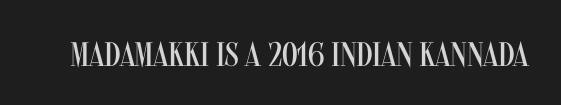
Q: Is the text bold? A: No.
Q: Is the text italic (slanted)? A: No, it is upright.
Q: Is the typeface a serif or a sans-serif typeface? A: Sans-serif.
Q: Is the text underlined? A: No.
Q: Is the spacing between letters normal or unusually wide? A: Normal.
Q: Width (condensed, normal, or wide)? A: Condensed.
Q: Stroke contrast? A: Medium.
Q: x-height? A: Large.
Q: Monospaced? A: No.
